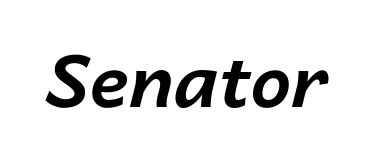
{"italic": "yes", "lean": "right", "slant_degrees": 14, "bold": "yes", "weight": "bold", "width": "normal", "stroke_contrast": "low", "x_height": "medium", "monospaced": "no", "underline": "no", "letter_spacing": "normal", "letter_spacing_em": 0.0, "glyph_px": 73}
